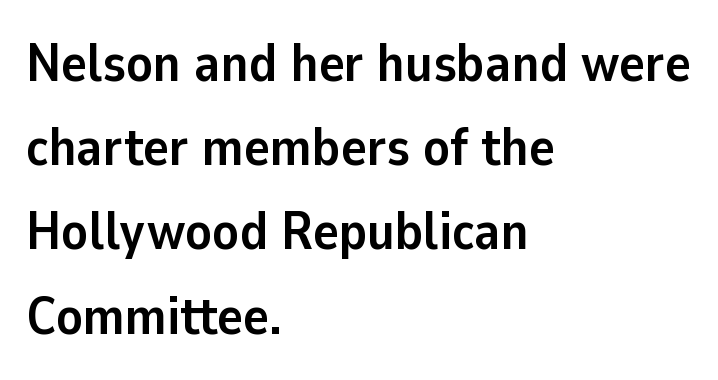
The lines are quadded left. Tracking value appears to be zero — textbook default spacing. Grotesque or geometric, the face here clearly has no serifs. Quick note: not italic, upright.
